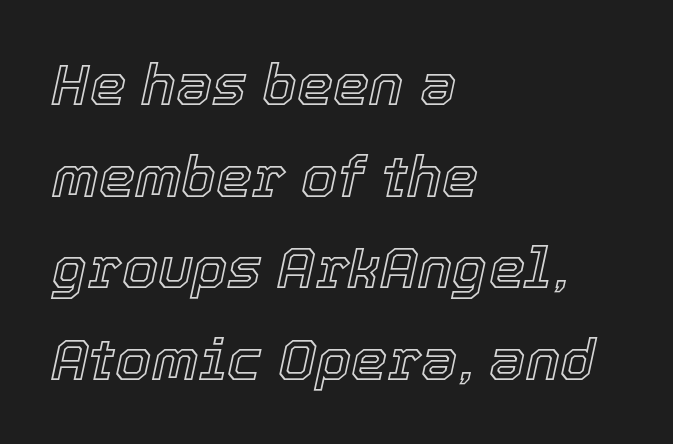
Proportional: the letters do not fall into vertical columns. Horizontal bands of white between lines are of average thickness. Honestly, there is no underline to notice here at all. Where is the straight margin? On the left. Each word holds together tightly as a unit, with standard inter-letter gaps.
